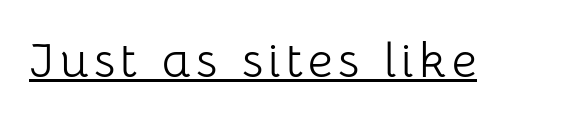
{"serif": "no", "italic": "no", "bold": "no", "weight": "light", "width": "normal", "stroke_contrast": "low", "x_height": "medium", "monospaced": "no", "underline": "yes", "glyph_px": 49}
